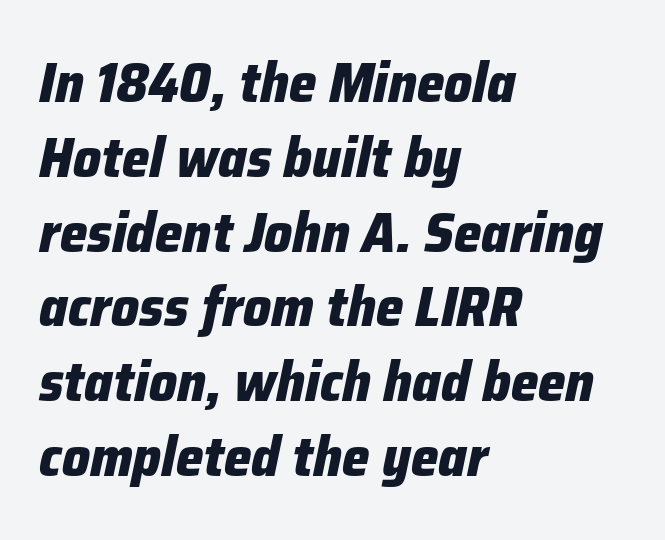
{"italic": "yes", "lean": "right", "slant_degrees": 12, "bold": "yes", "weight": "heavy", "width": "normal", "stroke_contrast": "low", "x_height": "medium", "monospaced": "no", "underline": "no", "align": "left", "line_spacing": "normal", "line_spacing_ratio": 1.36, "letter_spacing": "normal", "letter_spacing_em": 0.0, "glyph_px": 55}
